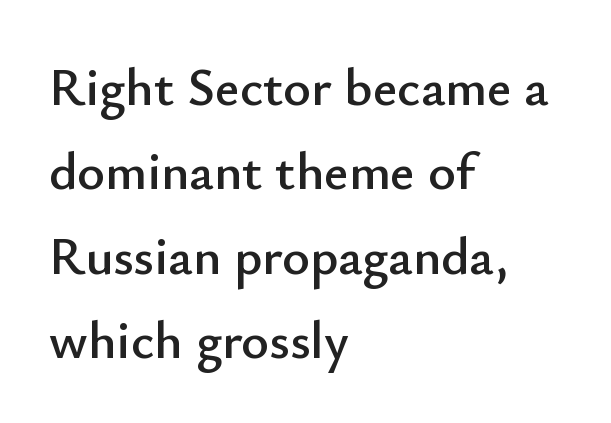
{"serif": "no", "italic": "no", "width": "normal", "stroke_contrast": "low", "x_height": "small", "monospaced": "no", "underline": "no", "align": "left", "line_spacing": "normal", "line_spacing_ratio": 1.59, "letter_spacing": "normal", "letter_spacing_em": 0.0, "glyph_px": 53}
